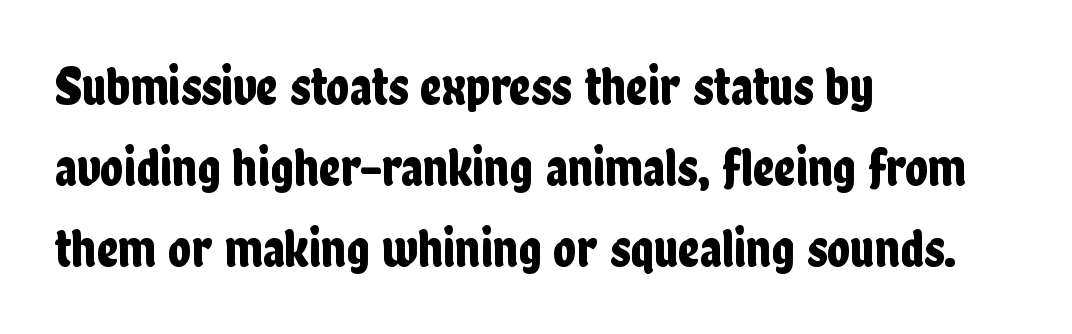
The image shows 54 px condensed sans-serif type, upright; set left-aligned, normal line spacing (1.5x), normal letter spacing, not underlined; low stroke contrast and a medium x-height.
